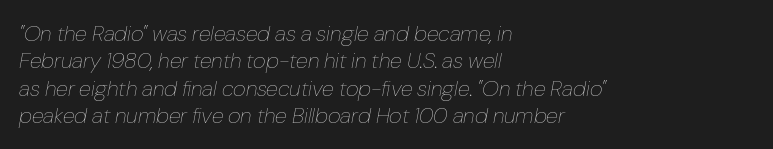
Q: Is the text bold? A: No.
Q: Is the text italic (slanted)? A: Yes, it leans right by about 10 degrees.
Q: Is the text underlined? A: No.
Q: How is the paragraph aligned? A: Left-aligned.
Q: Is the spacing between letters normal or unusually wide? A: Normal.
